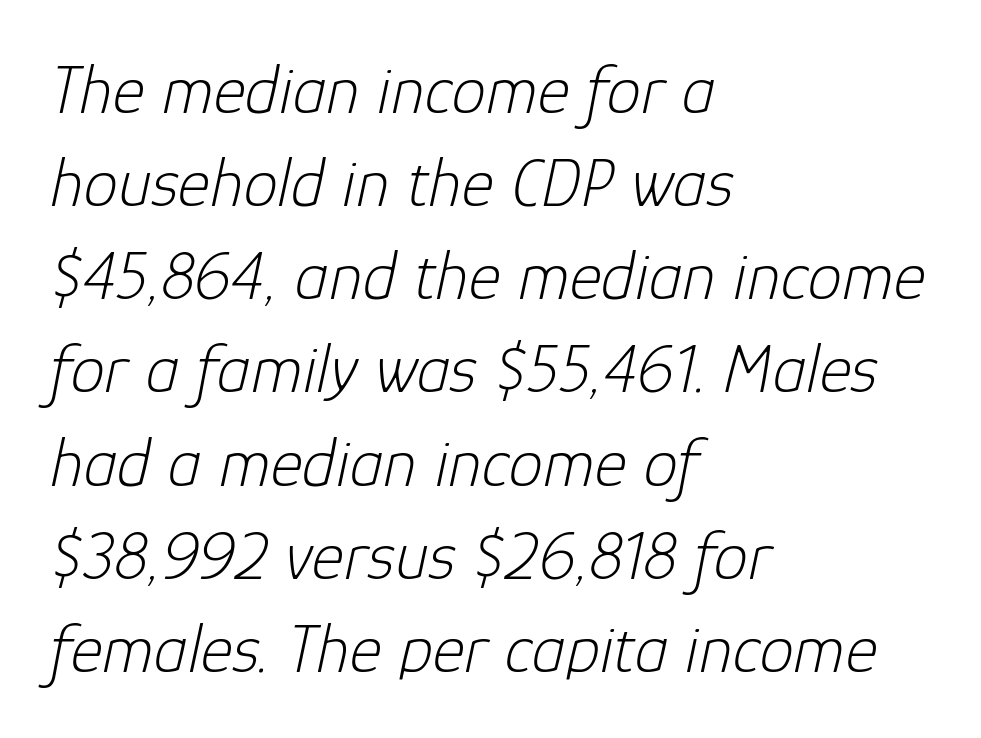
The image shows 69 px light type, italic (leaning right); set left-aligned, normal line spacing (1.35x), normal letter spacing, not underlined; low stroke contrast and a medium x-height.
